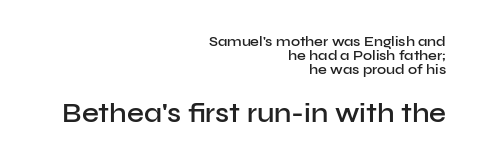
Rule under the text: the space is simply empty. On the weight axis this lands at semibold, roughly 600. Notice how the passage keeps a crisp vertical edge on the right only. You could call the tracking neutral — neither tight nor loose.
